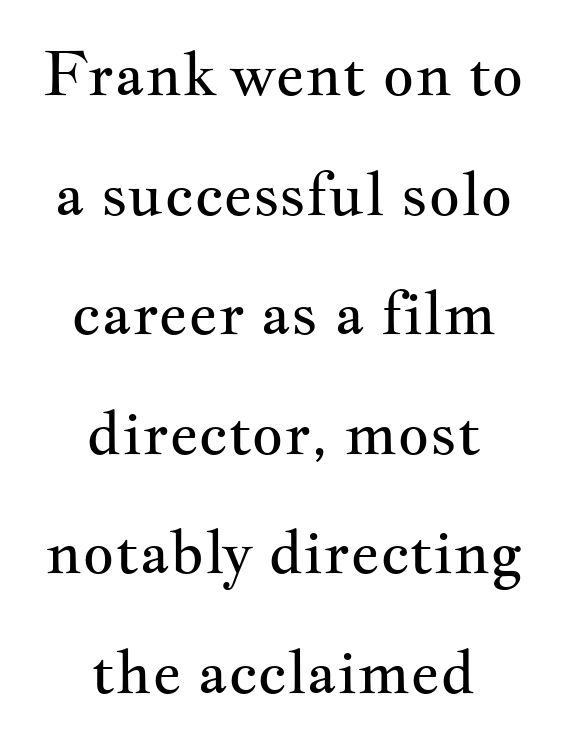
The specimen reads as upright at a glance. A typesetter would call this proportional, since set widths differ per character. Just letters on the line, the space beneath them empty. Regarding serifs, this sample has them. If you measured baseline to baseline, you'd find a long distance.
